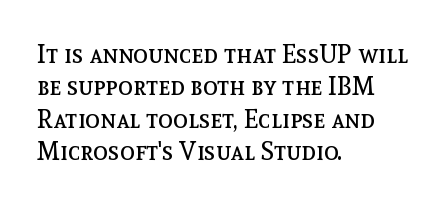
The image shows 25 px text type, upright; set left-aligned, normal line spacing (1.3x), normal letter spacing, not underlined.
